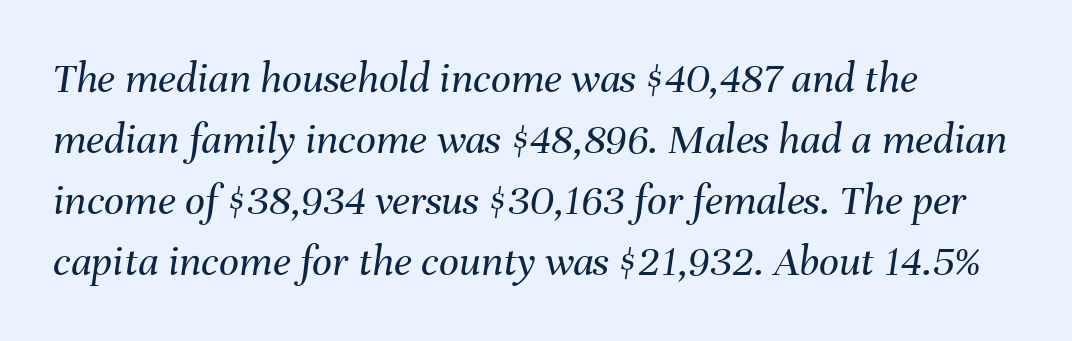
These lines were composed using italics. The weight tops out at a normal text grade. If you drew a ruler down the left edge, every line would touch it. Normally led — the rows are evenly, conventionally spaced. These lines are rendered in a variable-pitch font. Just letters on the line, the space beneath them empty.
